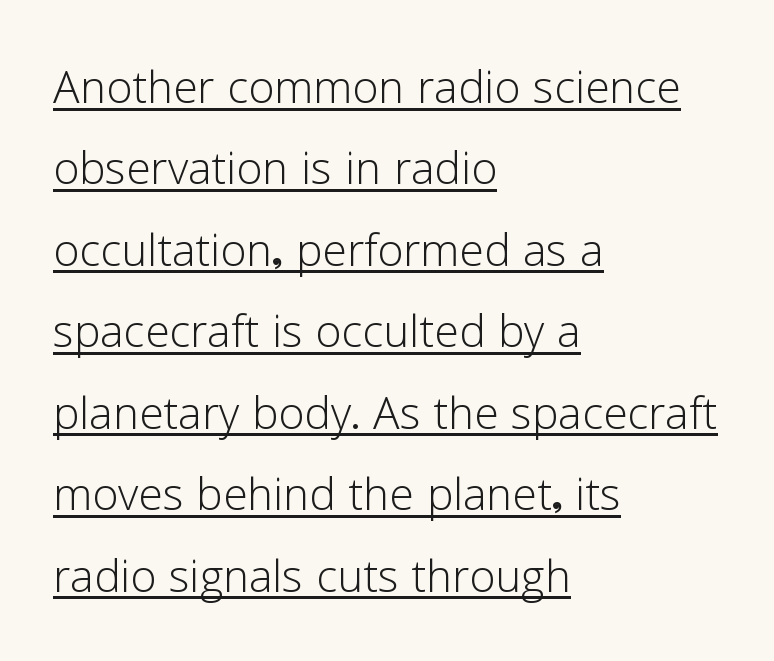
Q: Is the text bold? A: No.
Q: Is the text italic (slanted)? A: No, it is upright.
Q: Is the typeface a serif or a sans-serif typeface? A: Sans-serif.
Q: Is the text underlined? A: Yes.
Q: How is the paragraph aligned? A: Left-aligned.
Q: Is the spacing between letters normal or unusually wide? A: Normal.
Q: Is the spacing between lines tight, normal or loose? A: Normal.
Q: Width (condensed, normal, or wide)? A: Normal.
Q: Stroke contrast? A: Low.
Q: x-height? A: Medium.
Q: Monospaced? A: No.
